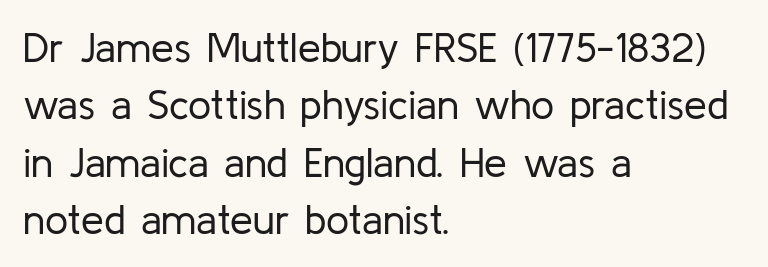
Vertical stems look standard width or narrower in stroke. The letters carry no serifs — their stems end cleanly without finishing strokes. Type without underlining. The lines are quadded left. Tracking here is standard; glyphs follow each other at the usual distance. Normally led — the rows are evenly, conventionally spaced.
